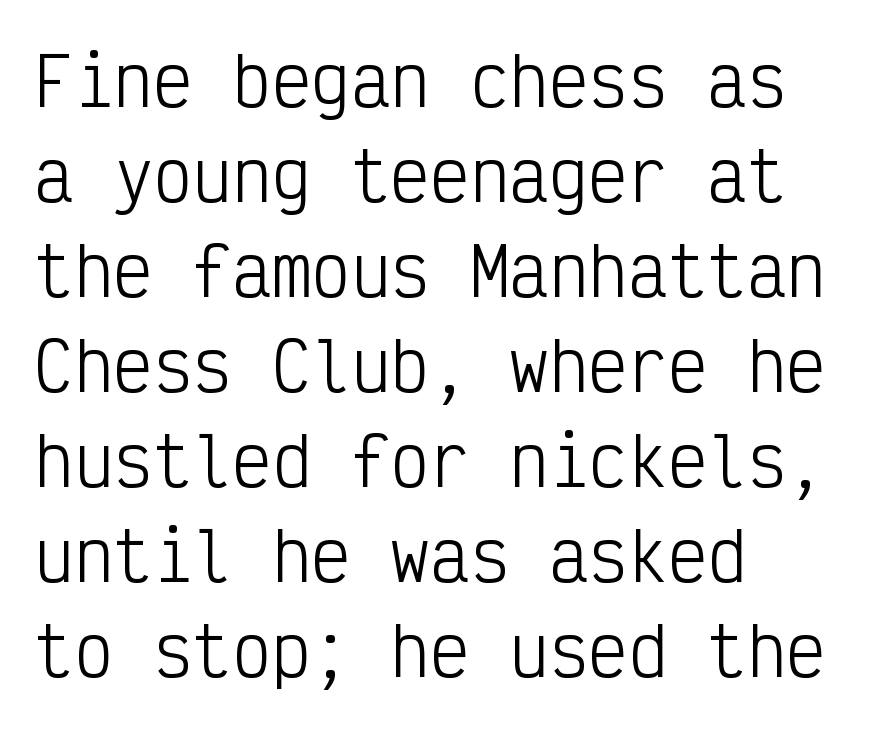
The image shows 66 px light, condensed sans-serif type, upright, monospaced; set left-aligned, normal line spacing (1.44x), normal letter spacing, not underlined; low stroke contrast and a medium x-height.
